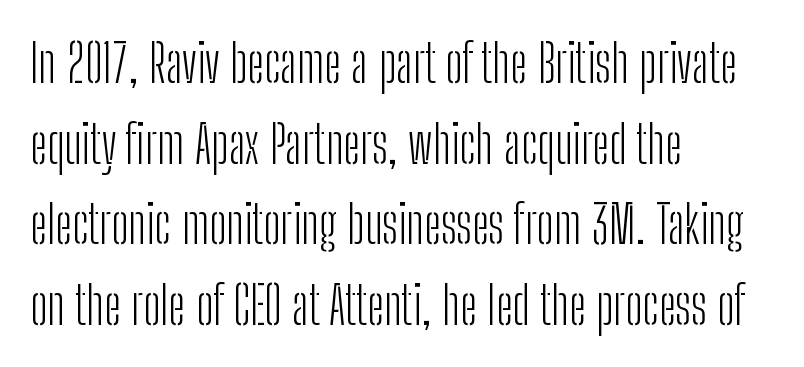
{"serif": "no", "italic": "no", "bold": "no", "weight": "light", "width": "condensed", "stroke_contrast": "low", "x_height": "medium", "monospaced": "no", "underline": "no", "align": "left", "line_spacing": "normal", "line_spacing_ratio": 1.52, "letter_spacing": "normal", "letter_spacing_em": 0.0, "glyph_px": 53}
